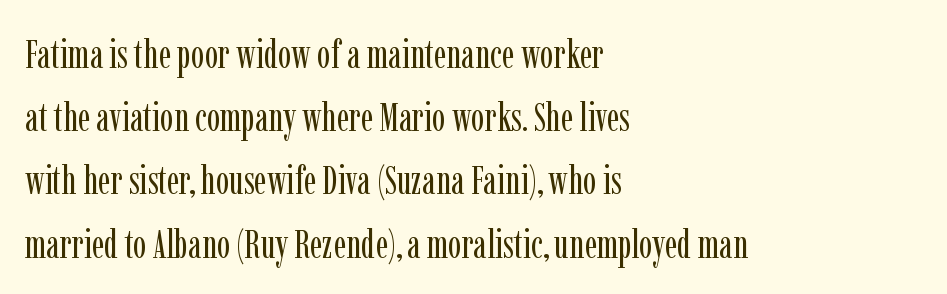
The image shows 40 px regular-weight, condensed serif type, upright; set left-aligned, normal line spacing (1.58x), normal letter spacing, not underlined; low stroke contrast and a medium x-height.
